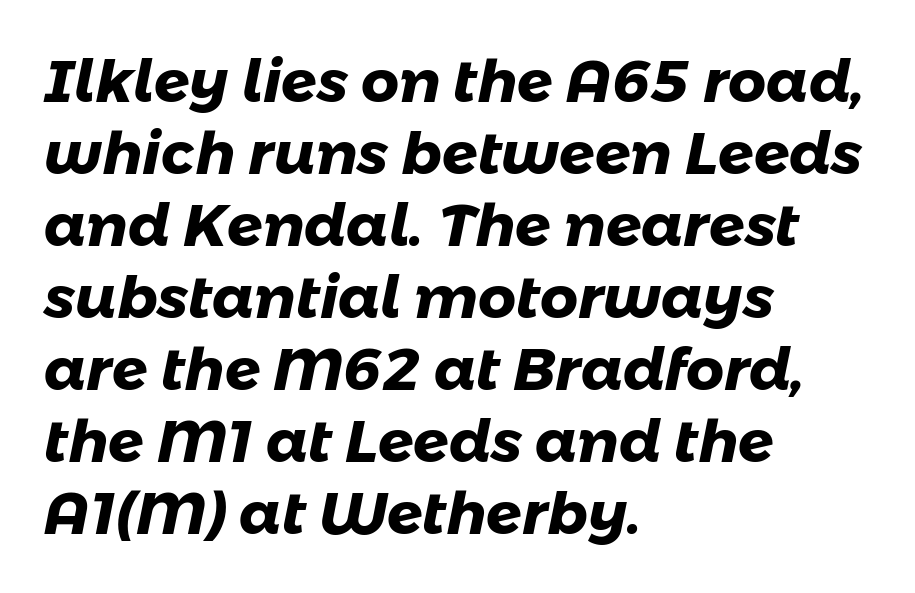
{"serif": "no", "bold": "yes", "weight": "heavy", "width": "normal", "stroke_contrast": "low", "x_height": "medium", "monospaced": "no", "underline": "no", "align": "left", "line_spacing_ratio": 1.22, "letter_spacing": "normal", "letter_spacing_em": 0.0, "glyph_px": 59}
